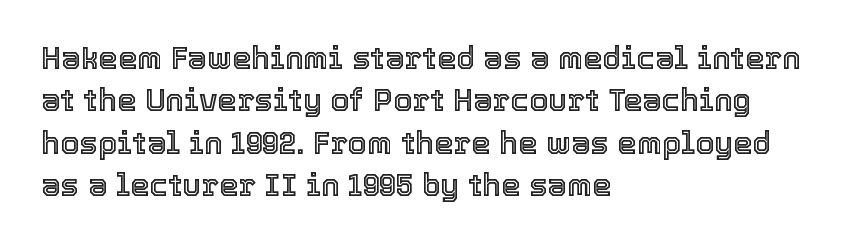
Q: Is the text italic (slanted)? A: No, it is upright.
Q: Is the text underlined? A: No.
Q: How is the paragraph aligned? A: Left-aligned.
Q: Is the spacing between letters normal or unusually wide? A: Normal.
Q: Is the spacing between lines tight, normal or loose? A: Normal.
Q: Width (condensed, normal, or wide)? A: Normal.
Q: x-height? A: Medium.
Q: Monospaced? A: No.
